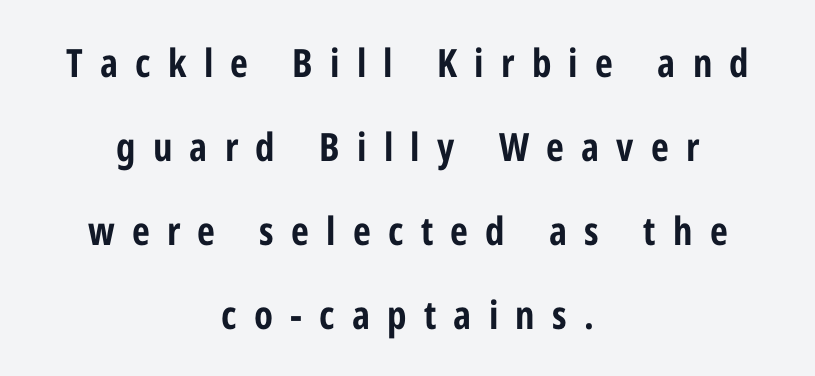
The image shows 39 px bold, condensed sans-serif type, upright; set centered, loose line spacing (2.15x), unusually wide letter spacing (+0.44 em), not underlined; low stroke contrast and a medium x-height.
